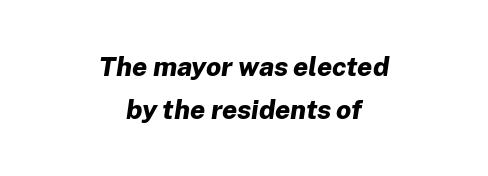
The image shows 27 px bold type, italic (leaning right); set centered, normal line spacing (1.59x), normal letter spacing, not underlined.
